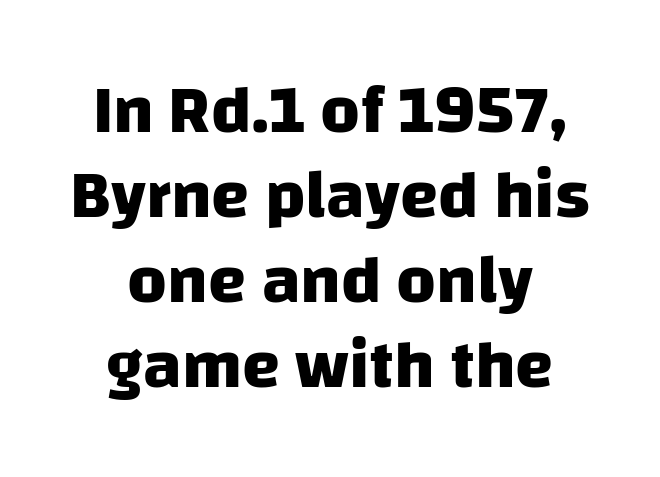
Is the type bold? Yes — the strokes are clearly thick and heavy. To sum up the face: it is a sans, with no serifs. Compared with typical body copy, the letter spacing here is the same. Each letter keeps its own natural width here, so spacing adapts to shape.
